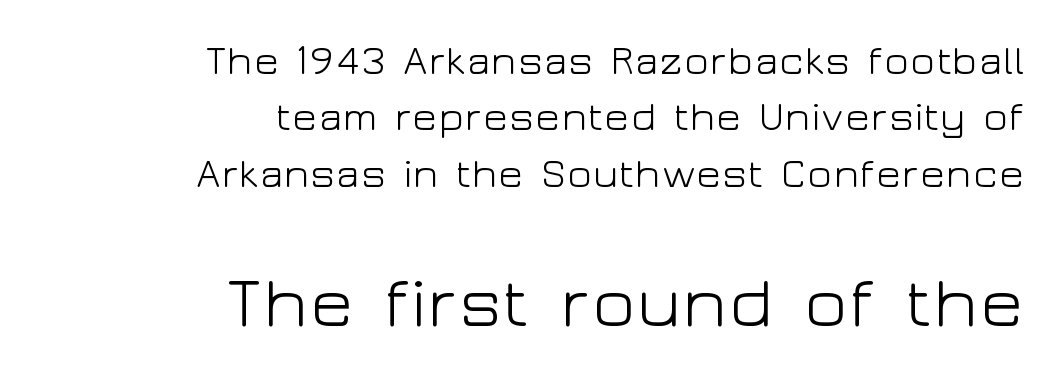
{"serif": "no", "italic": "no", "bold": "no", "weight": "light", "width": "wide", "stroke_contrast": "low", "x_height": "medium", "monospaced": "no", "underline": "no", "align": "right", "line_spacing": "normal", "line_spacing_ratio": 1.34, "letter_spacing": "normal", "letter_spacing_em": 0.0, "larger_block": "second", "size_ratio": 1.74, "glyph_px": 73}
